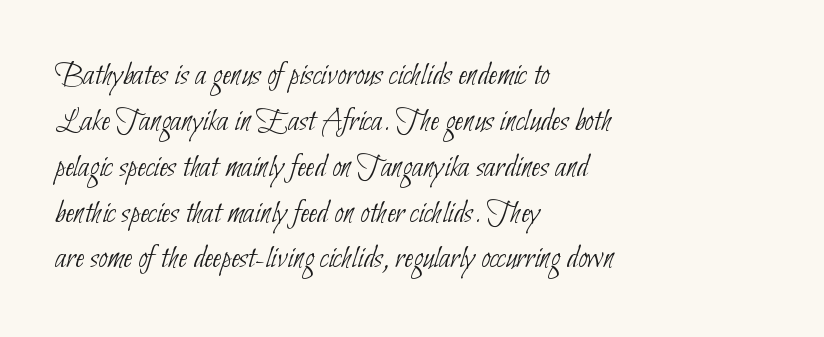
{"serif": "no", "bold": "no", "weight": "thin", "width": "condensed", "stroke_contrast": "low", "x_height": "small", "monospaced": "no", "underline": "no", "align": "left", "line_spacing": "normal", "line_spacing_ratio": 1.39, "letter_spacing": "normal", "letter_spacing_em": 0.0, "glyph_px": 33}
